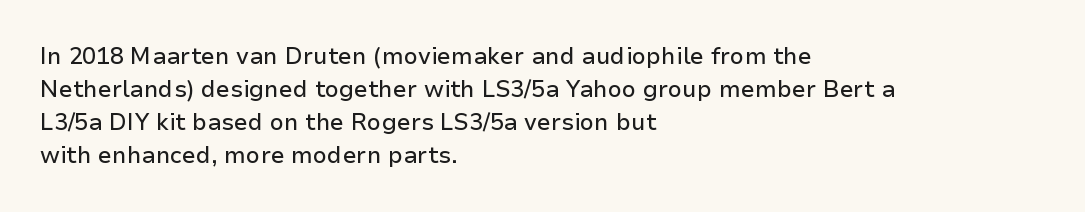
The image shows 23 px text type, upright; set left-aligned, normal line spacing (1.43x), normal letter spacing, not underlined.
